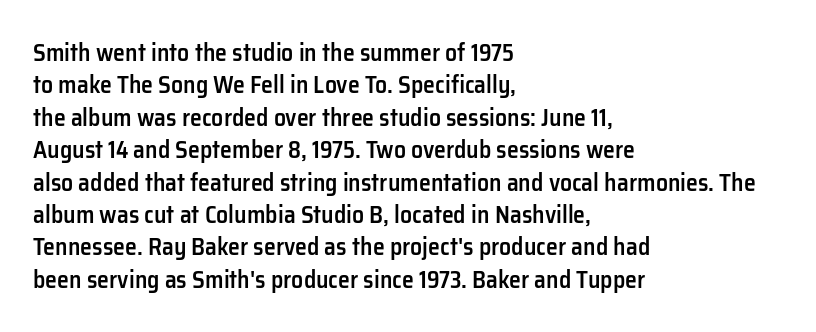
{"italic": "no", "bold": "semi", "underline": "no", "align": "left", "line_spacing": "normal", "line_spacing_ratio": 1.35, "letter_spacing": "normal", "letter_spacing_em": 0.0, "glyph_px": 24}
